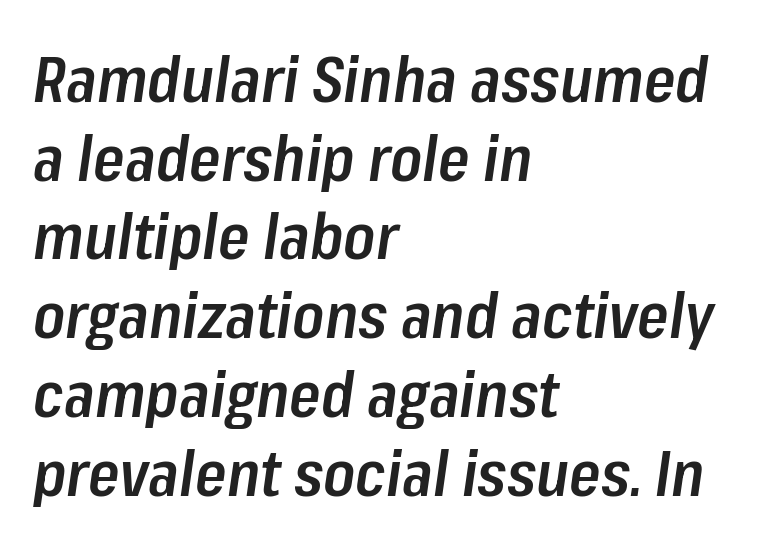
{"italic": "yes", "lean": "right", "slant_degrees": 8, "bold": "semi", "weight": "semibold", "width": "condensed", "stroke_contrast": "low", "x_height": "medium", "monospaced": "no", "underline": "no", "align": "left", "line_spacing_ratio": 1.23, "letter_spacing": "normal", "letter_spacing_em": 0.0, "glyph_px": 64}
